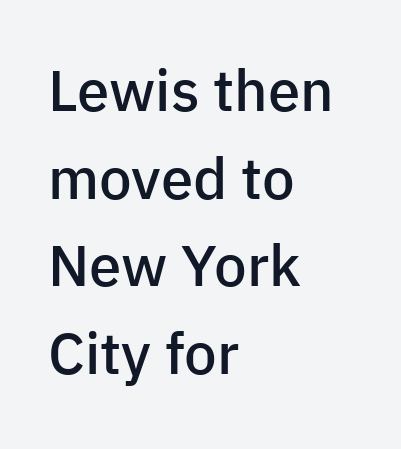
The image shows 58 px semibold sans-serif type, upright; set left-aligned, normal line spacing (1.51x), normal letter spacing, not underlined; low stroke contrast and a medium x-height.
